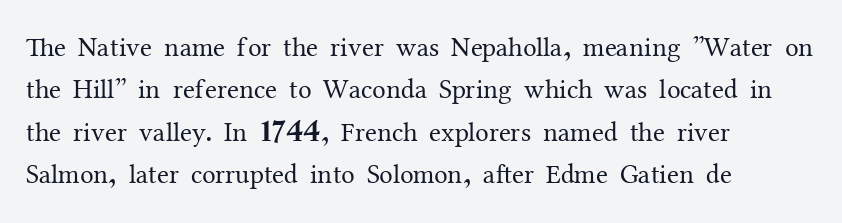
{"italic": "no", "bold": "no", "underline": "no", "align": "left", "line_spacing": "normal", "line_spacing_ratio": 1.57, "letter_spacing": "normal", "letter_spacing_em": 0.0, "glyph_px": 27}
